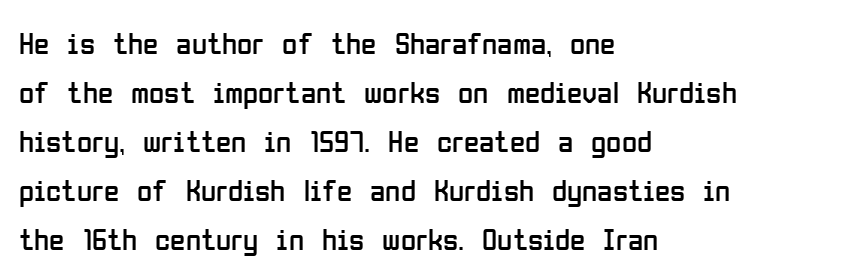
The block of text has a typical density, with ordinary space between rows. The typography opts for an upright posture over an oblique one. These lines stack with their left ends in a neat column. This sample has the flowing, uneven cadence of proportional lettering. The rendering shows plain stroke endings on the letterforms — a sans-serif design.
